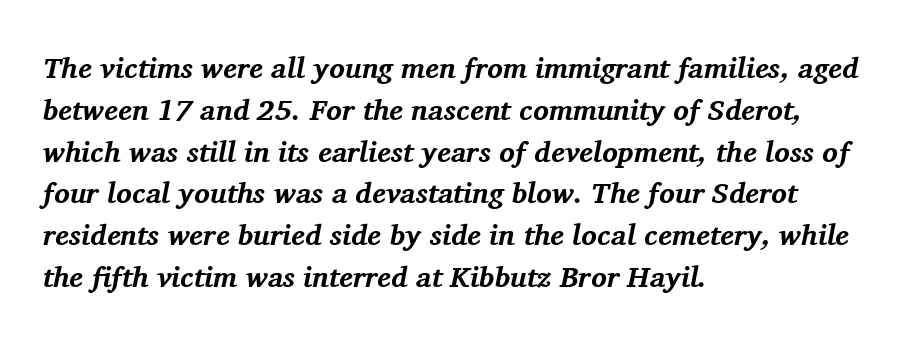
{"serif": "yes", "italic": "yes", "lean": "right", "slant_degrees": 11, "bold": "yes", "weight": "bold", "width": "normal", "stroke_contrast": "medium", "x_height": "medium", "monospaced": "no", "underline": "no", "align": "left", "line_spacing": "normal", "line_spacing_ratio": 1.44, "letter_spacing": "normal", "letter_spacing_em": 0.0, "glyph_px": 29}
